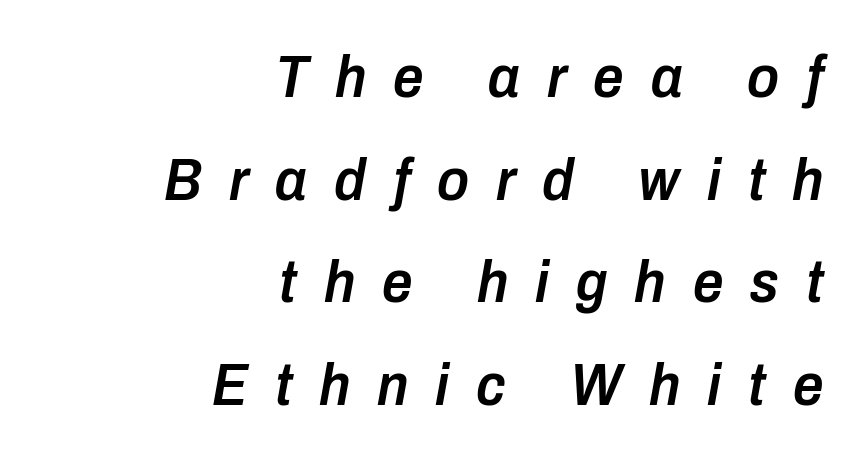
Q: Is the text bold? A: Semi-bold.
Q: Is the text italic (slanted)? A: Yes, it leans right by about 10 degrees.
Q: Is the text underlined? A: No.
Q: How is the paragraph aligned? A: Right-aligned.
Q: Is the spacing between letters normal or unusually wide? A: Unusually wide.
Q: Width (condensed, normal, or wide)? A: Condensed.
Q: Stroke contrast? A: Low.
Q: x-height? A: Medium.
Q: Monospaced? A: No.
